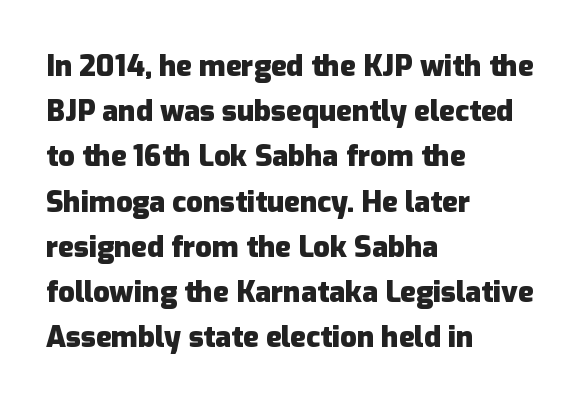
Leading matches the norm, producing a regular column. In CSS terms this would be text-align: left. Does the lettering tilt? It doesn't — this is upright. Unlike a traditional serif, this face leaves its strokes unadorned. These lines keep a tight, regular rhythm from letter to letter. The rendering uses a bold face; every stroke is thick and dark.
